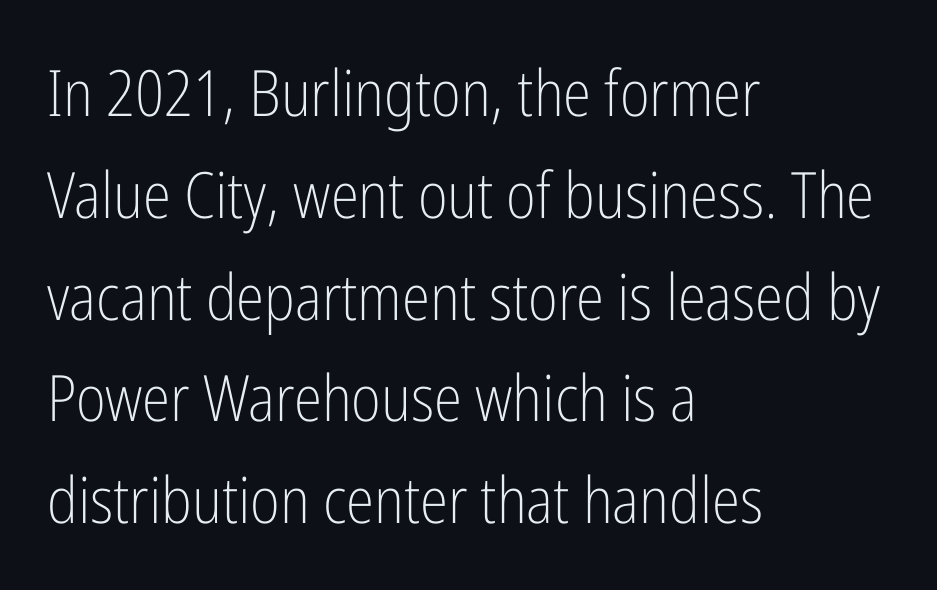
This sample has the flowing, uneven cadence of proportional lettering. Line spacing here is normal. Stem width sits at or under what a default text font uses. Decoration check: the copy has no underline. No italicization has been applied; the sample stays upright.
